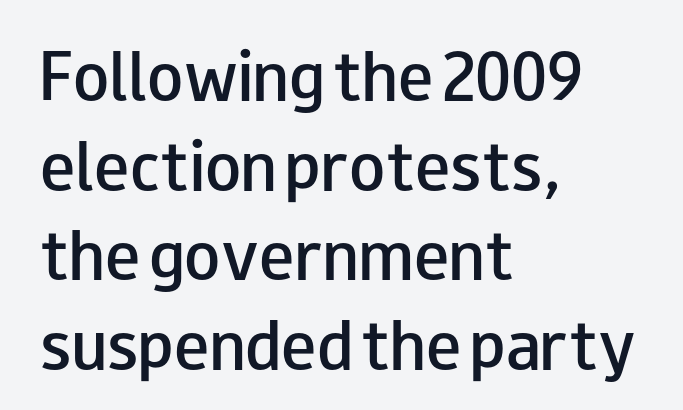
The image shows 59 px semibold, wide sans-serif type, upright; set left-aligned, normal line spacing (1.52x), normal letter spacing, not underlined; low stroke contrast and a small x-height.
